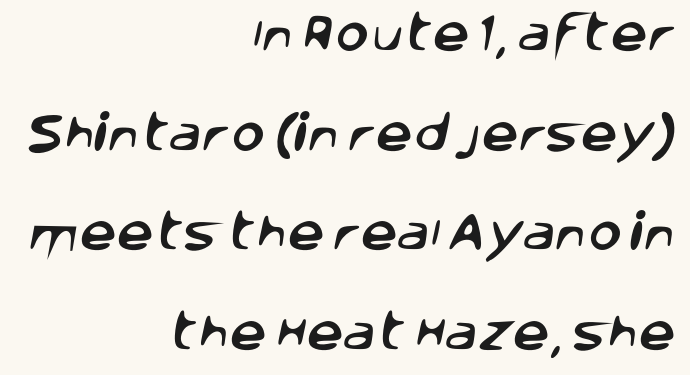
The image shows 41 px sans-serif type; set right-aligned, loose line spacing (2.43x), normal letter spacing, not underlined; low stroke contrast and a large x-height.
